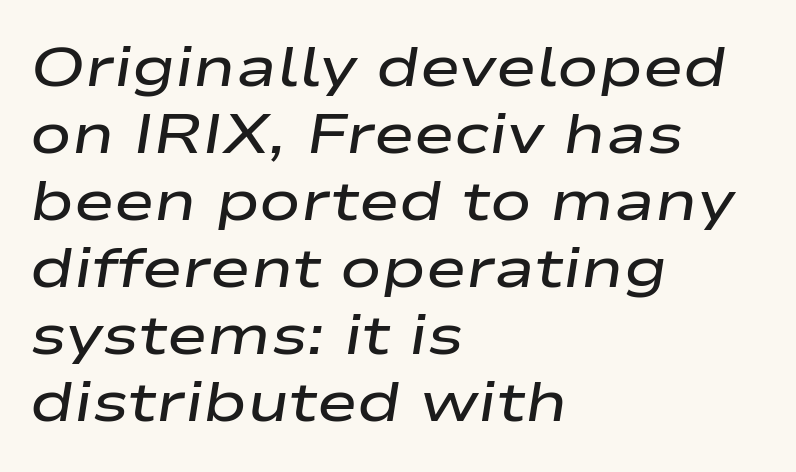
Observe the lean: these are italic letterforms. Slightly chunky letters — semibold, I'd say, not full bold. Characters follow at the spacing the type designer built in. Layout note: lines flush left. Proportional: the letters do not fall into vertical columns. Anything drawn beneath the words? Only blank space.
